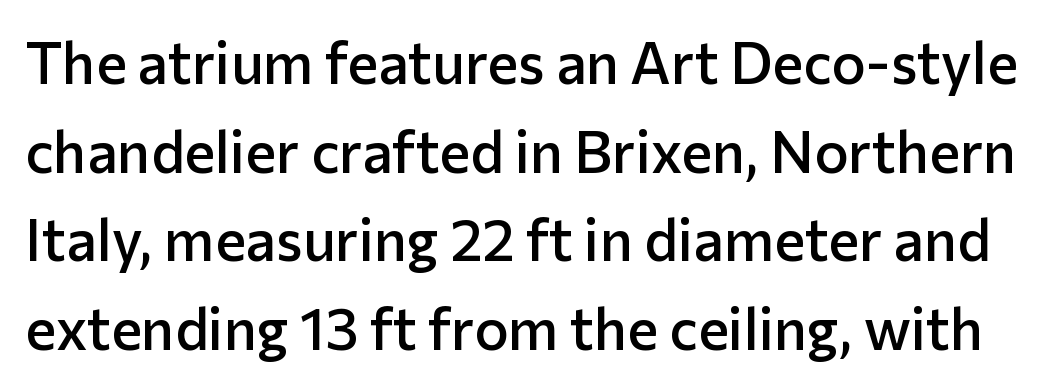
Nothing unusual about the tracking: characters are spaced as the font intends. The rendering uses natural spacing where letterforms have individual widths. This sample keeps an unexceptional amount of space between lines. The glyphs in this specimen are sans serif. The string is rendered with underlining switched off. Strokes here are thickened, but only to semibold level.
